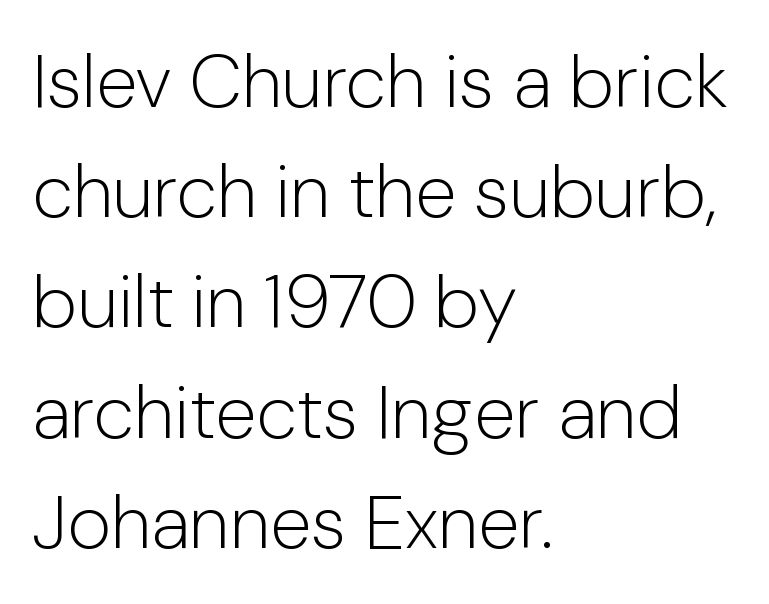
{"serif": "no", "italic": "no", "bold": "no", "weight": "light", "width": "normal", "stroke_contrast": "low", "x_height": "medium", "monospaced": "no", "underline": "no", "align": "left", "line_spacing": "normal", "line_spacing_ratio": 1.47, "letter_spacing": "normal", "letter_spacing_em": 0.0, "glyph_px": 75}
